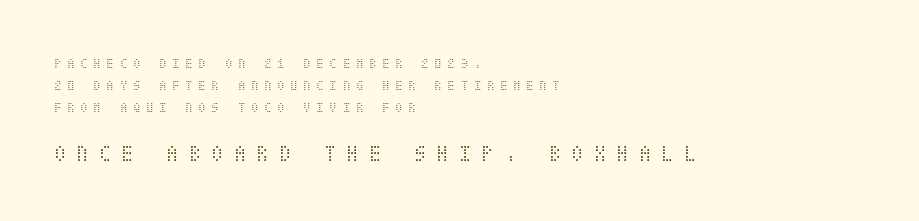
These lines stack with their left ends in a neat column. Check the space under the baseline: it is left empty. Compared with typical body copy, the letter spacing here is much looser. The axis of the letterforms is exactly vertical.
